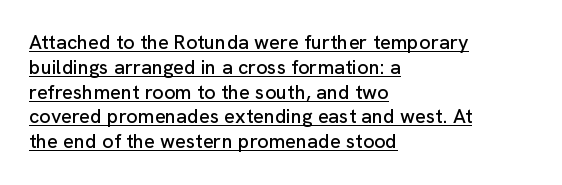
Honestly, the letter spacing is just normal — you wouldn't notice it. Each line starts at the same left margin while the right side varies. Students, observe the line beneath the letters — that is underlining. Rendered with straight, roman letterforms.
